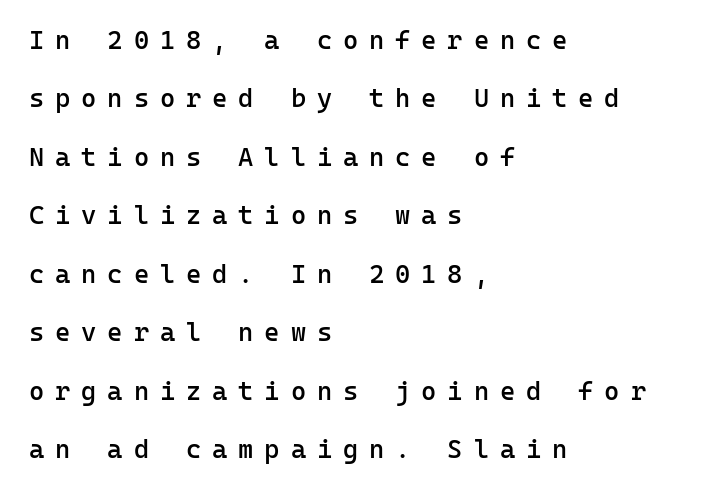
Q: Is the text bold? A: Semi-bold.
Q: Is the text italic (slanted)? A: No, it is upright.
Q: Is the text underlined? A: No.
Q: How is the paragraph aligned? A: Left-aligned.
Q: Is the spacing between letters normal or unusually wide? A: Unusually wide.
Q: Is the spacing between lines tight, normal or loose? A: Loose.
